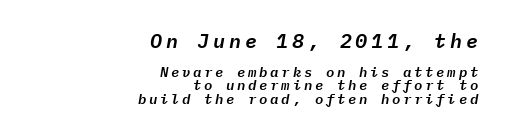
Right-aligned paragraph, ragged on the left. If you squint, the top block still reads clearly — it's the larger of the two. A typesetter would mark this as italic. Quick note: underline off.
